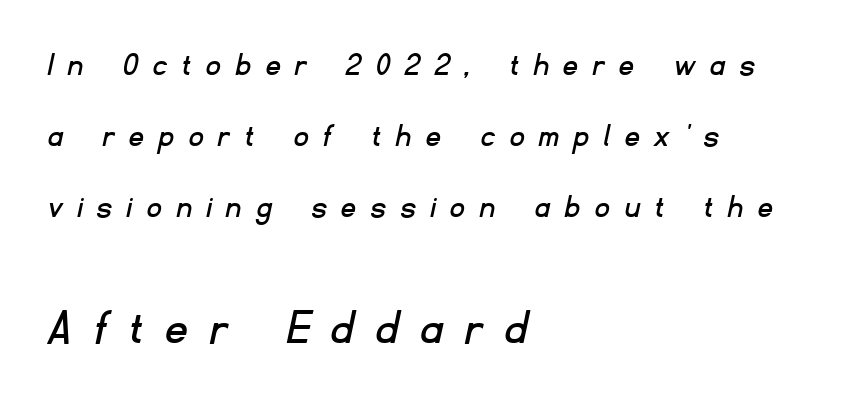
Q: Is the typeface a serif or a sans-serif typeface? A: Sans-serif.
Q: Is the text underlined? A: No.
Q: How is the paragraph aligned? A: Left-aligned.
Q: Is the spacing between letters normal or unusually wide? A: Unusually wide.
Q: Is the spacing between lines tight, normal or loose? A: Loose.
Q: Which block of text is set in a larger size, the first (top) or the second (bottom)? A: The second (bottom) one.
Q: Width (condensed, normal, or wide)? A: Normal.
Q: Stroke contrast? A: Low.
Q: x-height? A: Small.
Q: Monospaced? A: No.
